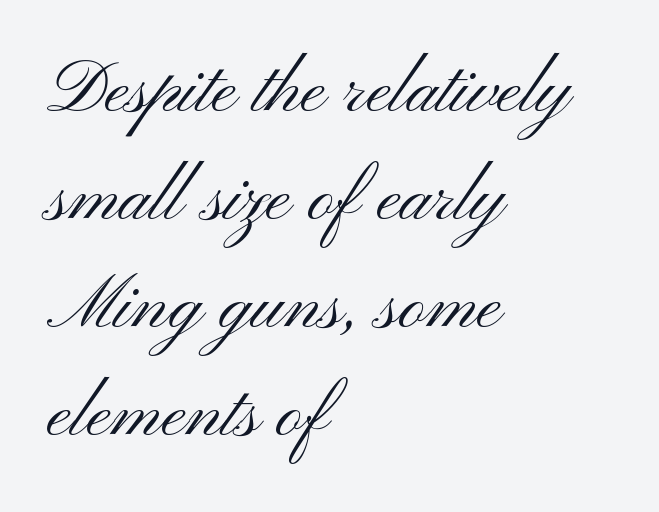
You could call the tracking neutral — neither tight nor loose. Each letter keeps its own natural width here, so spacing adapts to shape. No extra ink here — the face is not bold. Line spacing here is normal. A sans-serif font was chosen for this passage.
